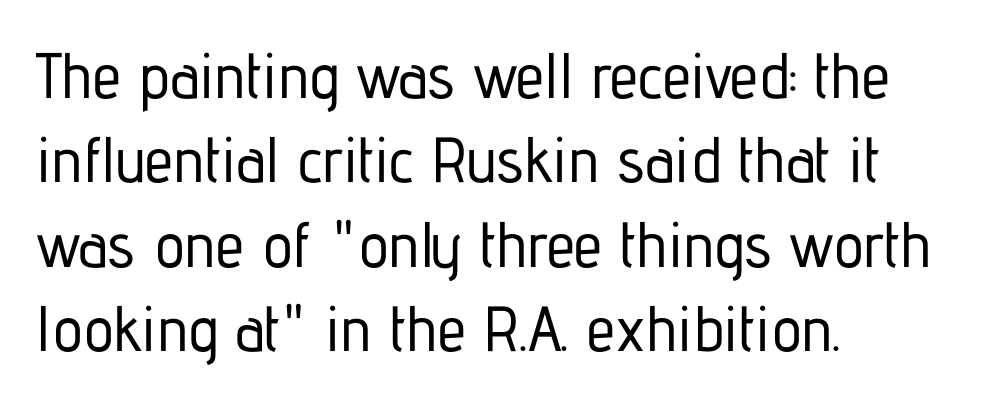
All the whitespace from short lines collects on the right. Words float on clear page, feet unadorned. This sample has the flowing, uneven cadence of proportional lettering. Tracking here is standard; glyphs follow each other at the usual distance. The characters display no serif detailing; their extremities are plain. The letters stand upright; this is a roman face.
